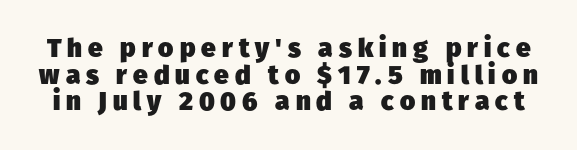
The image shows 26 px bold type; set tight line spacing (1.02x), unusually wide letter spacing (+0.23 em), not underlined.
